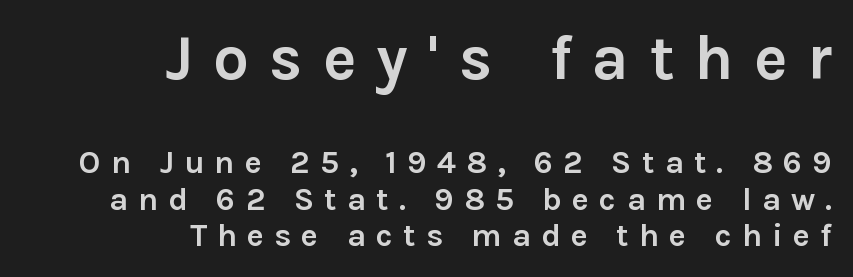
The image shows 63 px semibold sans-serif type, upright; set right-aligned, tight line spacing (1.14x), unusually wide letter spacing (+0.32 em), not underlined; the first (top) block is 1.97x larger; low stroke contrast and a medium x-height.
